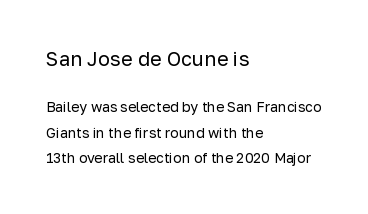
{"italic": "no", "bold": "no", "underline": "no", "align": "left", "line_spacing_ratio": 1.82, "letter_spacing": "normal", "letter_spacing_em": 0.0, "larger_block": "first", "size_ratio": 1.43, "glyph_px": 20}
